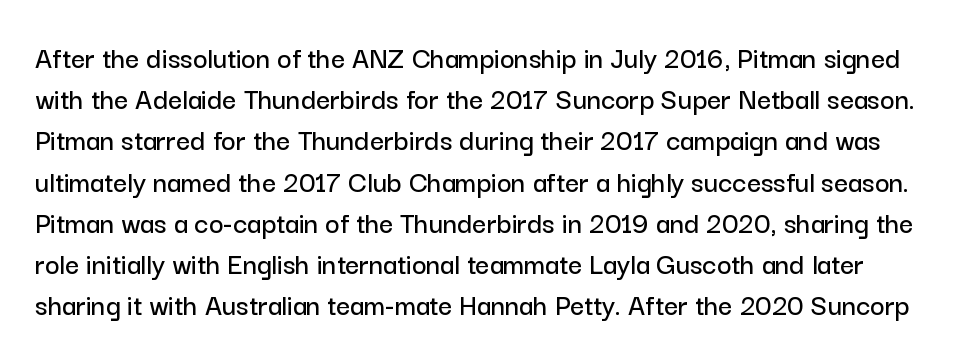
{"serif": "no", "italic": "no", "width": "normal", "stroke_contrast": "low", "x_height": "medium", "monospaced": "no", "underline": "no", "line_spacing": "normal", "line_spacing_ratio": 1.33, "letter_spacing": "normal", "letter_spacing_em": 0.0, "glyph_px": 31}
